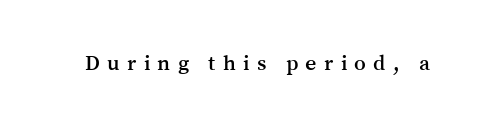
{"italic": "no", "underline": "no", "letter_spacing": "wide", "letter_spacing_em": 0.33, "glyph_px": 22}
